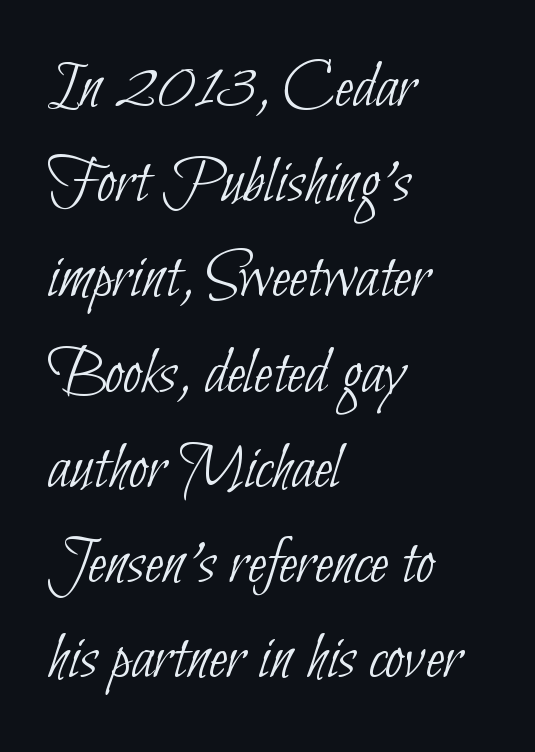
Q: Is the text bold? A: No.
Q: Is the typeface a serif or a sans-serif typeface? A: Sans-serif.
Q: Is the text underlined? A: No.
Q: How is the paragraph aligned? A: Left-aligned.
Q: Is the spacing between letters normal or unusually wide? A: Normal.
Q: Is the spacing between lines tight, normal or loose? A: Normal.
Q: Width (condensed, normal, or wide)? A: Condensed.
Q: Stroke contrast? A: Low.
Q: x-height? A: Small.
Q: Monospaced? A: No.
